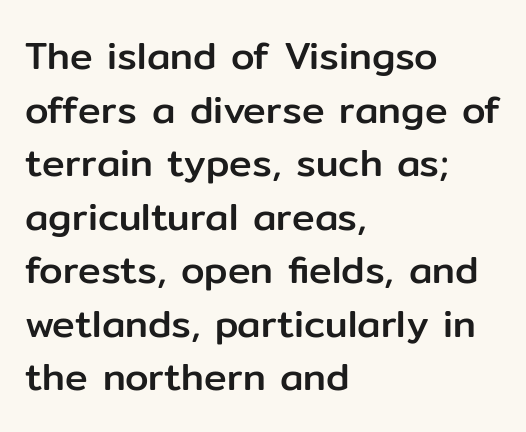
{"serif": "no", "italic": "no", "width": "normal", "stroke_contrast": "low", "x_height": "medium", "monospaced": "no", "underline": "no", "align": "left", "line_spacing": "normal", "line_spacing_ratio": 1.41, "letter_spacing": "normal", "letter_spacing_em": 0.0, "glyph_px": 38}
